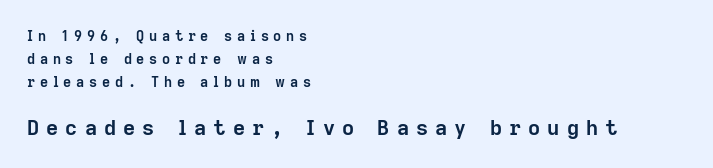
The image shows 21 px bold type, upright; set left-aligned, normal line spacing (1.66x), unusually wide letter spacing (+0.34 em), not underlined; the second (bottom) block is 1.5x larger.
